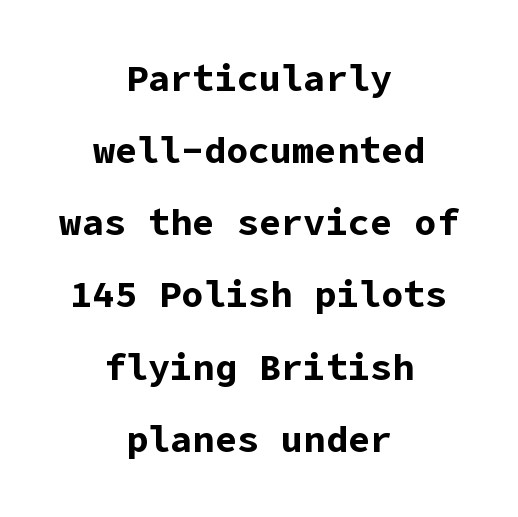
Q: Is the text bold? A: Yes.
Q: Is the text italic (slanted)? A: No, it is upright.
Q: Is the typeface a serif or a sans-serif typeface? A: Sans-serif.
Q: Is the text underlined? A: No.
Q: How is the paragraph aligned? A: Centered.
Q: Is the spacing between letters normal or unusually wide? A: Normal.
Q: Is the spacing between lines tight, normal or loose? A: Loose.
Q: Width (condensed, normal, or wide)? A: Normal.
Q: Stroke contrast? A: Low.
Q: x-height? A: Medium.
